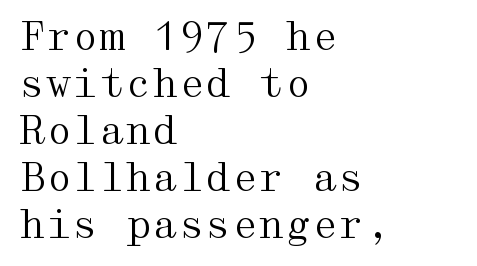
Standard letterfit; no display-style spreading of the glyphs. All the whitespace from short lines collects on the right. The foot of each line stays bare and open. The glyphs in this specimen are seriffed. These lines were composed using upright roman letters. On a weight scale, this lands at 450 or below.
